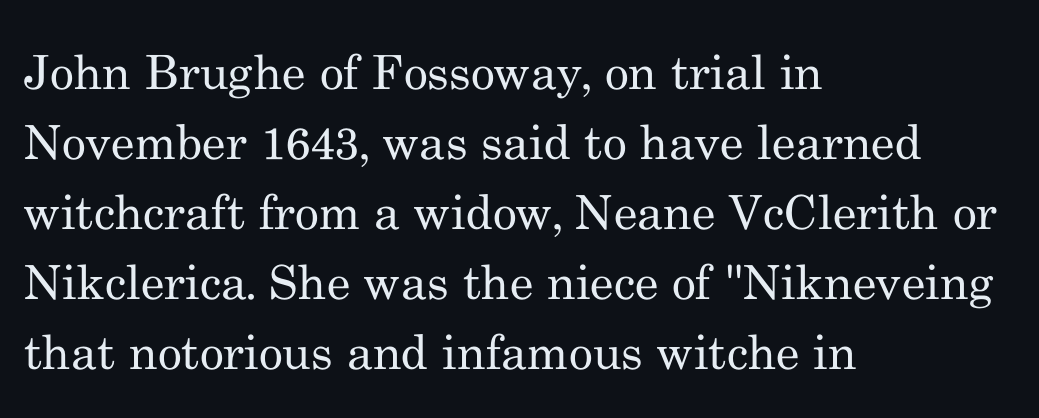
The image shows 47 px regular-weight serif type, upright; set left-aligned, normal line spacing (1.49x), normal letter spacing, not underlined; medium stroke contrast and a small x-height.
